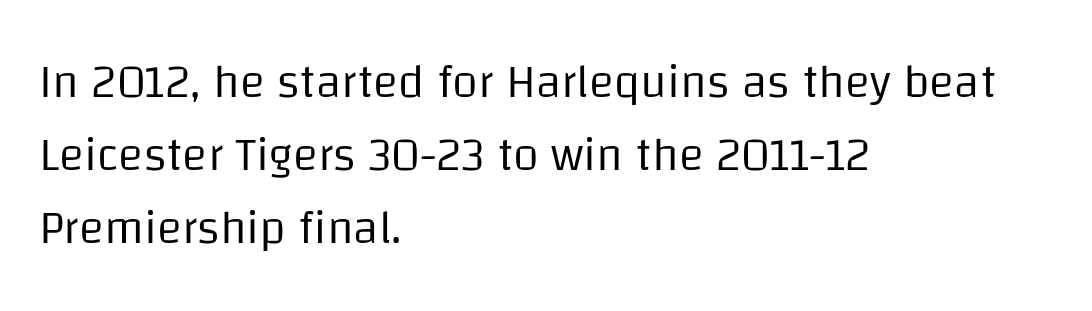
Glyph-to-glyph distance matches everyday printed text. Looks like regular typesetting: each glyph gets only the width it needs. Summary of weight: not heavy and not bold. The axis of the letterforms is exactly vertical.
